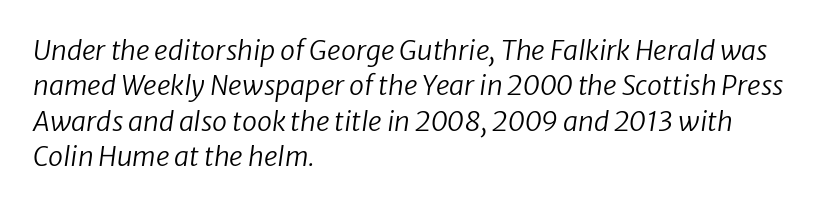
The image shows 27 px text type, italic (leaning right); set left-aligned, normal line spacing (1.31x), normal letter spacing, not underlined.
